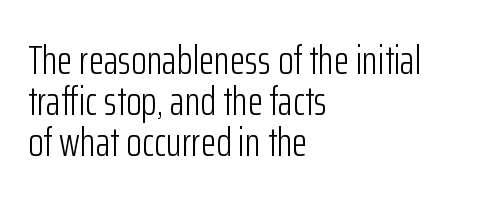
The letterforms sit shoulder to shoulder at normal distance. The rendering uses natural spacing where letterforms have individual widths. Visually the block forms a straight wall on the left and a jagged coastline on the right. Serifs: no, the terminals of the letterforms are clean. Quick note: not italic, upright. This block would grow much taller if given ordinary leading; it's compressed now.
